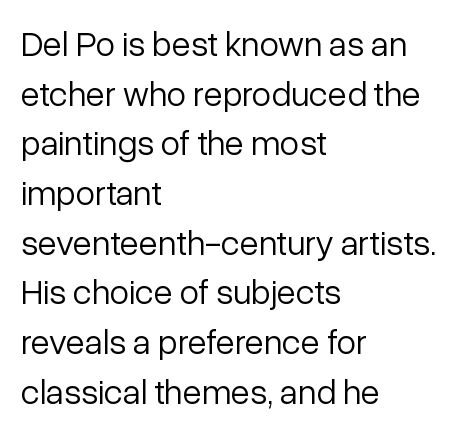
Q: Is the text bold? A: No.
Q: Is the text italic (slanted)? A: No, it is upright.
Q: Is the typeface a serif or a sans-serif typeface? A: Sans-serif.
Q: Is the text underlined? A: No.
Q: How is the paragraph aligned? A: Left-aligned.
Q: Is the spacing between letters normal or unusually wide? A: Normal.
Q: Is the spacing between lines tight, normal or loose? A: Normal.
Q: Width (condensed, normal, or wide)? A: Normal.
Q: Stroke contrast? A: Low.
Q: x-height? A: Medium.
Q: Monospaced? A: No.
